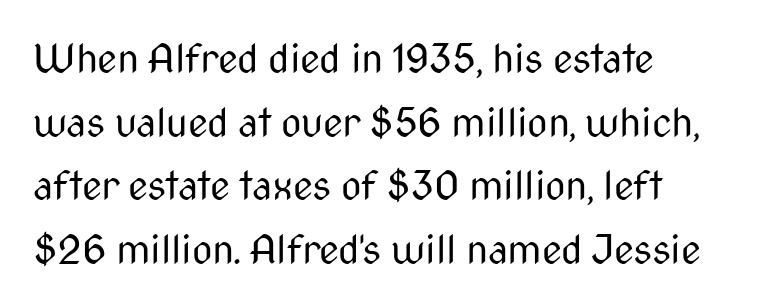
Q: Is the text bold? A: No.
Q: Is the text italic (slanted)? A: No, it is upright.
Q: Is the typeface a serif or a sans-serif typeface? A: Sans-serif.
Q: Is the text underlined? A: No.
Q: How is the paragraph aligned? A: Left-aligned.
Q: Is the spacing between letters normal or unusually wide? A: Normal.
Q: Is the spacing between lines tight, normal or loose? A: Normal.
Q: Width (condensed, normal, or wide)? A: Condensed.
Q: Stroke contrast? A: Medium.
Q: x-height? A: Medium.
Q: Monospaced? A: No.
